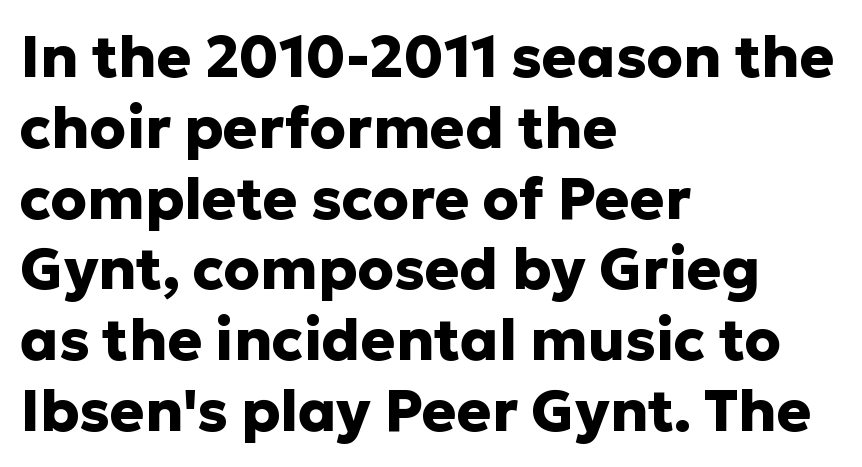
Bare-footed words on every line. Letterform terminals end flat and unadorned throughout the passage. Reading down the block, your eye returns to a fixed left position each line. These lines keep a tight, regular rhythm from letter to letter.
